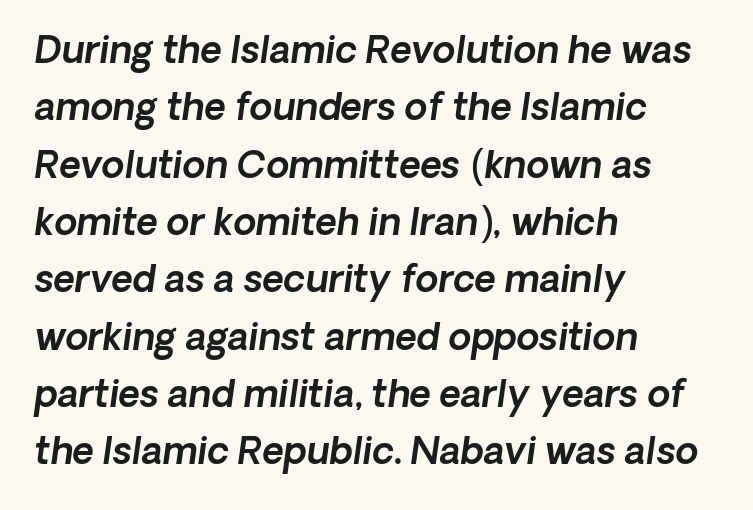
How are the letters spaced? Ordinarily, with no added tracking. Is this a fixed-width face? No — the glyphs have proportional, varying widths. Honestly, there is no underline to notice here at all. Regarding leading, the lines here are spaced in the standard way.
